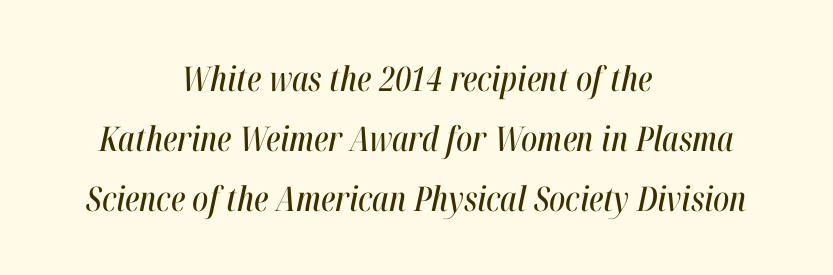
The letters advance in unequal steps, a hallmark of proportional type. There's an unmistakable incline to the writing here. Check the space under the baseline: it is left empty. Does the copy run flush right? No — it is centered line by line.
